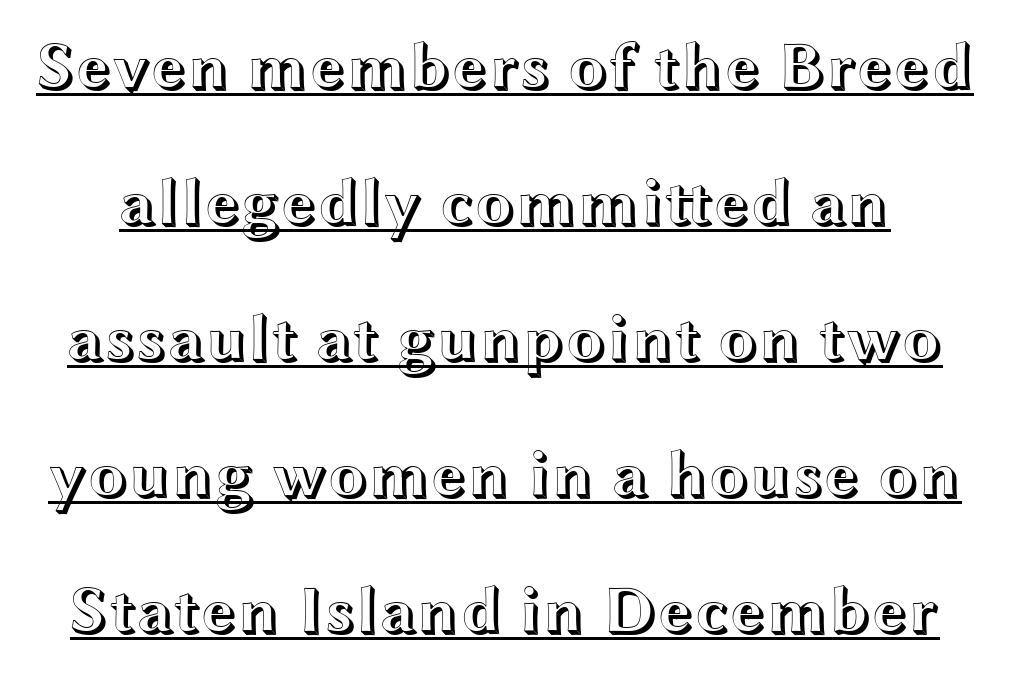
{"italic": "no", "width": "wide", "x_height": "medium", "monospaced": "no", "underline": "yes", "line_spacing": "loose", "line_spacing_ratio": 2.06, "letter_spacing": "normal", "letter_spacing_em": 0.0, "glyph_px": 66}
